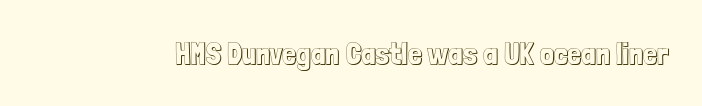
{"italic": "no", "width": "condensed", "x_height": "medium", "monospaced": "no", "underline": "no", "letter_spacing": "normal", "letter_spacing_em": 0.0, "glyph_px": 31}
